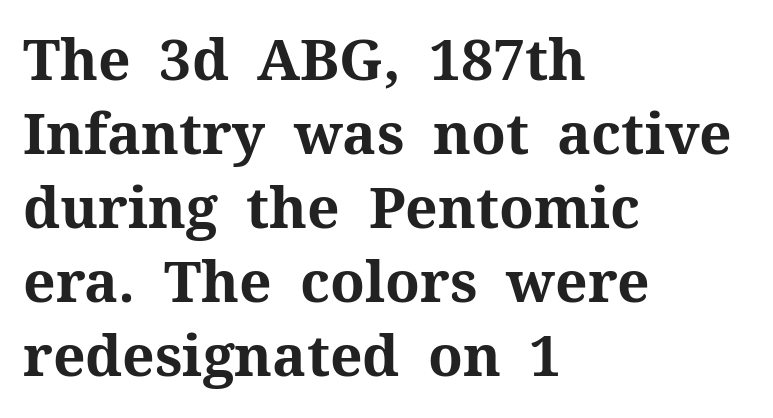
Q: Is the text bold? A: Yes.
Q: Is the text italic (slanted)? A: No, it is upright.
Q: Is the typeface a serif or a sans-serif typeface? A: Serif.
Q: Is the text underlined? A: No.
Q: How is the paragraph aligned? A: Left-aligned.
Q: Is the spacing between letters normal or unusually wide? A: Normal.
Q: Is the spacing between lines tight, normal or loose? A: Normal.
Q: Width (condensed, normal, or wide)? A: Normal.
Q: Stroke contrast? A: Medium.
Q: x-height? A: Medium.
Q: Monospaced? A: No.
